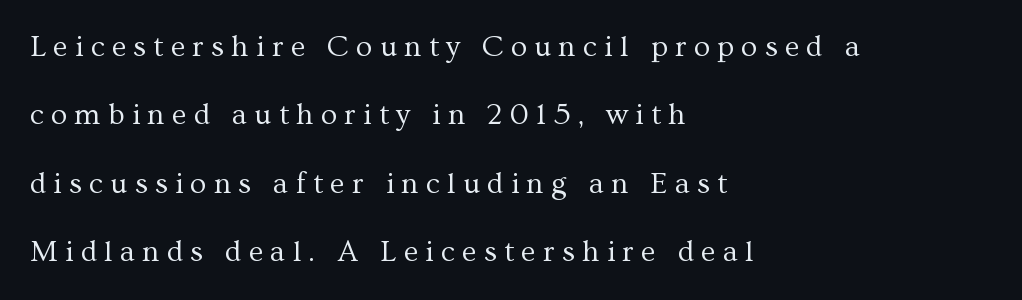
The image shows 30 px regular-weight serif type, upright; set left-aligned, loose line spacing (2.28x), unusually wide letter spacing (+0.24 em), not underlined; medium stroke contrast and a medium x-height.
